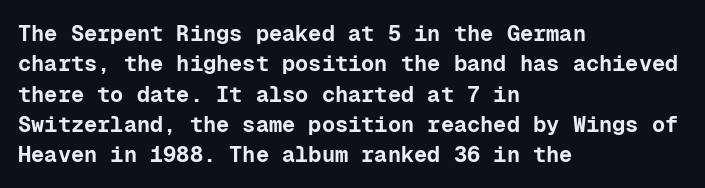
Q: Is the text bold? A: Yes.
Q: Is the text italic (slanted)? A: No, it is upright.
Q: Is the text underlined? A: No.
Q: How is the paragraph aligned? A: Left-aligned.
Q: Is the spacing between letters normal or unusually wide? A: Normal.
Q: Is the spacing between lines tight, normal or loose? A: Normal.
